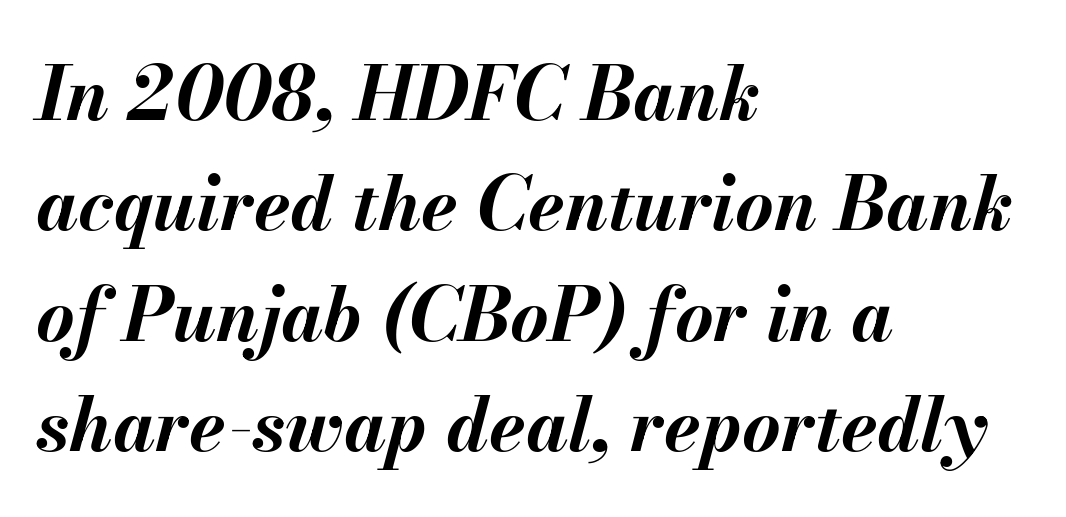
Is the type bold? Yes — the strokes are clearly thick and heavy. Designer's note — italics engaged. Students, note that the glyphs here touch the page at normal intervals. Evenly set lines give the paragraph a standard silhouette. The face used here is proportionally spaced, like ordinary book or web type.
